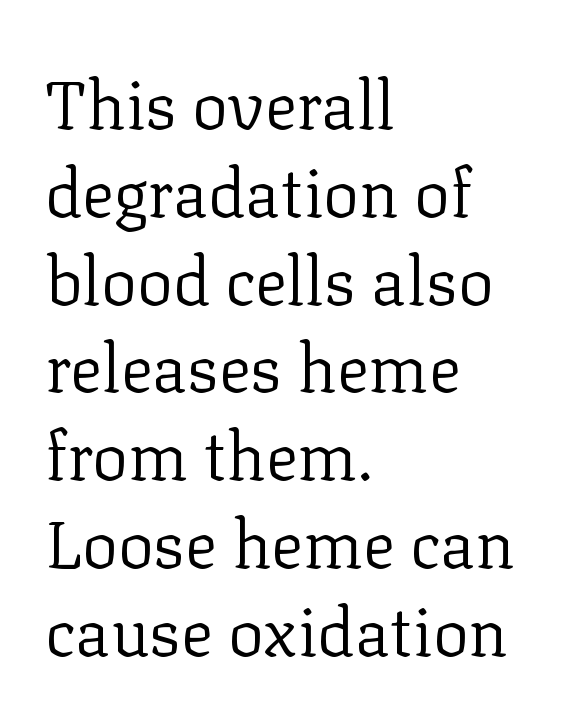
The image shows 67 px regular-weight serif type, upright; set left-aligned, normal line spacing (1.31x), normal letter spacing, not underlined; low stroke contrast and a medium x-height.
